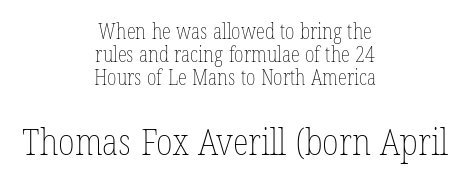
Q: Is the text bold? A: No.
Q: Is the text italic (slanted)? A: No, it is upright.
Q: Is the text underlined? A: No.
Q: How is the paragraph aligned? A: Centered.
Q: Is the spacing between letters normal or unusually wide? A: Normal.
Q: Is the spacing between lines tight, normal or loose? A: Tight.
Q: Which block of text is set in a larger size, the first (top) or the second (bottom)? A: The second (bottom) one.
Q: Width (condensed, normal, or wide)? A: Condensed.
Q: Stroke contrast? A: Low.
Q: x-height? A: Medium.
Q: Monospaced? A: No.
